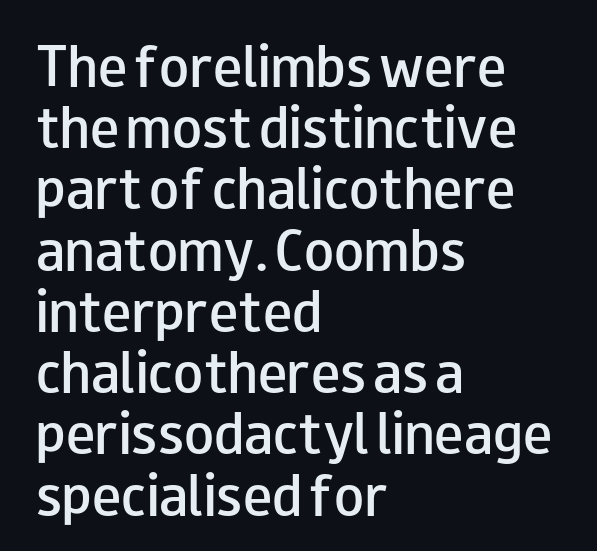
The image shows 49 px semibold, wide sans-serif type, upright; set left-aligned, normal line spacing (1.25x), normal letter spacing, not underlined; low stroke contrast and a small x-height.
